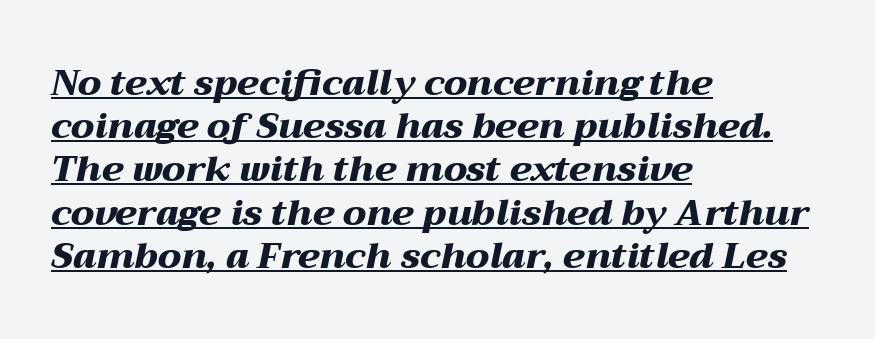
Look at the stroke-to-counter ratio: heavy, a bold. This sample is left-justified, so line endings fall wherever the words run out. Default kerning and tracking; the words read as compact shapes. Designer's note — italics engaged. Is this a fixed-width face? No — the glyphs have proportional, varying widths. Each line of the rendering has a horizontal stroke beneath the glyphs.
